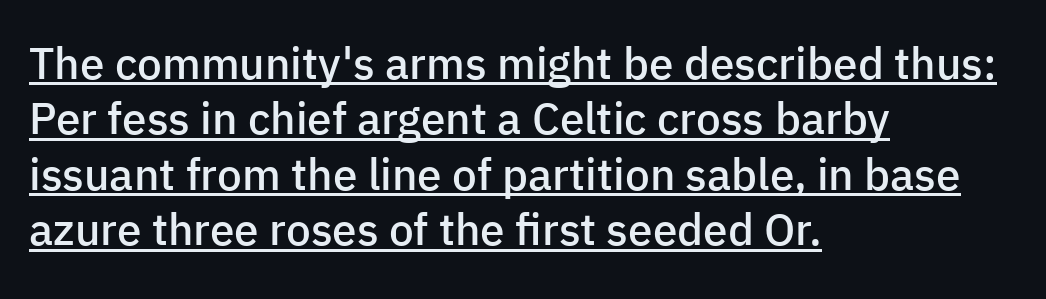
Q: Is the text bold? A: Semi-bold.
Q: Is the text italic (slanted)? A: No, it is upright.
Q: Is the typeface a serif or a sans-serif typeface? A: Sans-serif.
Q: Is the text underlined? A: Yes.
Q: How is the paragraph aligned? A: Left-aligned.
Q: Is the spacing between letters normal or unusually wide? A: Normal.
Q: Is the spacing between lines tight, normal or loose? A: Normal.
Q: Width (condensed, normal, or wide)? A: Normal.
Q: Stroke contrast? A: Low.
Q: x-height? A: Medium.
Q: Monospaced? A: No.
